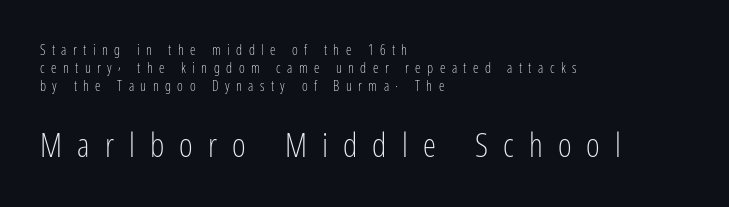
{"serif": "no", "italic": "no", "bold": "no", "weight": "light", "width": "condensed", "stroke_contrast": "low", "x_height": "medium", "monospaced": "no", "underline": "no", "align": "left", "line_spacing": "normal", "line_spacing_ratio": 1.29, "letter_spacing": "wide", "letter_spacing_em": 0.46, "larger_block": "second", "size_ratio": 2.36, "glyph_px": 33}
